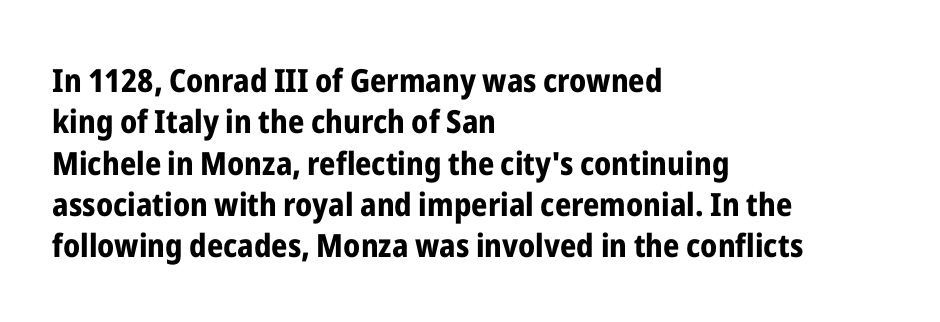
Q: Is the text bold? A: Yes.
Q: Is the text italic (slanted)? A: No, it is upright.
Q: Is the typeface a serif or a sans-serif typeface? A: Sans-serif.
Q: Is the text underlined? A: No.
Q: How is the paragraph aligned? A: Left-aligned.
Q: Is the spacing between letters normal or unusually wide? A: Normal.
Q: Is the spacing between lines tight, normal or loose? A: Normal.
Q: Width (condensed, normal, or wide)? A: Condensed.
Q: Stroke contrast? A: Low.
Q: x-height? A: Medium.
Q: Monospaced? A: No.
